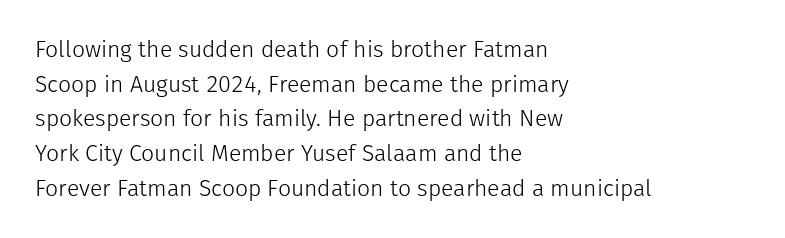
Vertical strokes here are truly vertical. Is the block centered? No — it sits flush against the left margin. Standard letterfit; no display-style spreading of the glyphs. This is not heavy type; no bold has been used.
